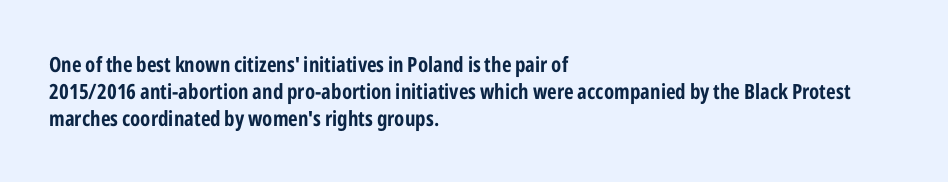
Which margin do the lines hug? The left one — the right edge is uneven. The foot of each line stays bare and open. Strokes here are thick enough to call this a true bold. Does the lettering tilt? It doesn't — this is upright. You could call the tracking neutral — neither tight nor loose. Interline gaps are of average width in this sample.
